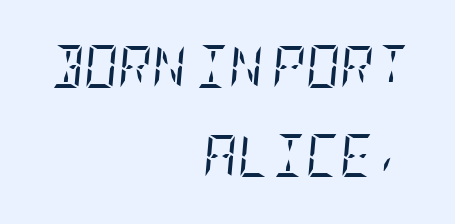
The image shows 42 px regular-weight, condensed serif type, italic (leaning right); set right-aligned, loose line spacing (2.13x), normal letter spacing, not underlined; low stroke contrast and a large x-height.
